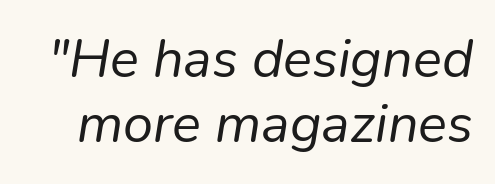
The typeface has the unassuming heft of standard copy or less. Note the varied advance widths — an 'i' is clearly narrower than an 'm'. Does extra space separate the letters? No, they use regular spacing. Descender tails drop into unmarked territory. Quick note: italic.
